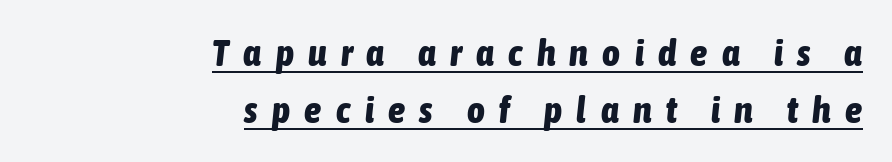
The image shows 38 px bold, condensed type, italic (leaning right); set right-aligned, normal line spacing (1.5x), unusually wide letter spacing (+0.38 em), underlined; low stroke contrast and a medium x-height.
